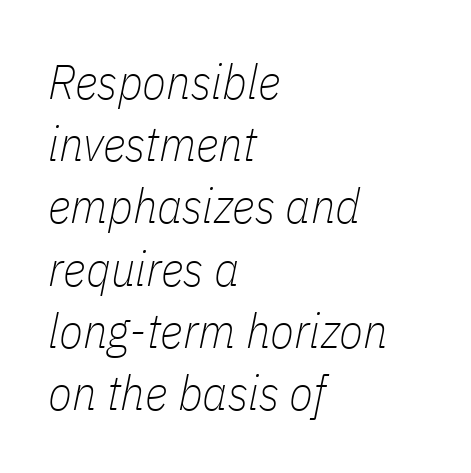
The ragged edge is on the right, which tells us the setting is flush left. Compared with ordinary roman type, these characters are visibly tilted. What's the leading like? Ordinary, nothing unusual. You could call the tracking neutral — neither tight nor loose.
